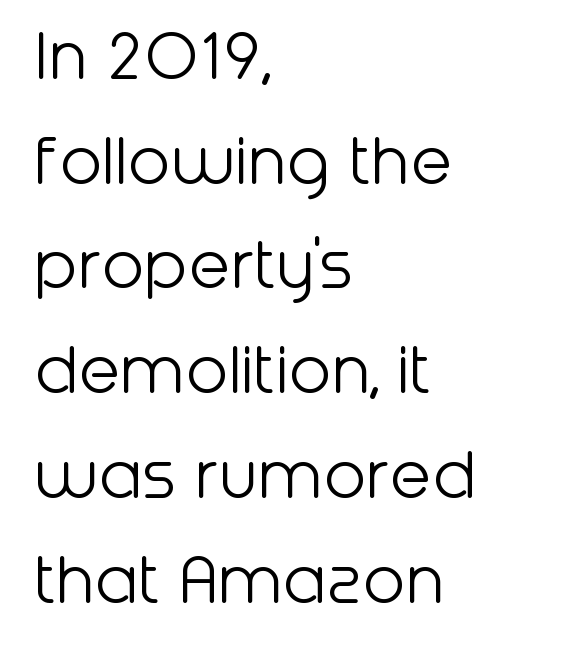
{"serif": "no", "italic": "no", "bold": "no", "weight": "light", "width": "normal", "stroke_contrast": "low", "x_height": "medium", "monospaced": "no", "underline": "no", "align": "left", "line_spacing": "normal", "line_spacing_ratio": 1.36, "letter_spacing": "normal", "letter_spacing_em": 0.0, "glyph_px": 77}
